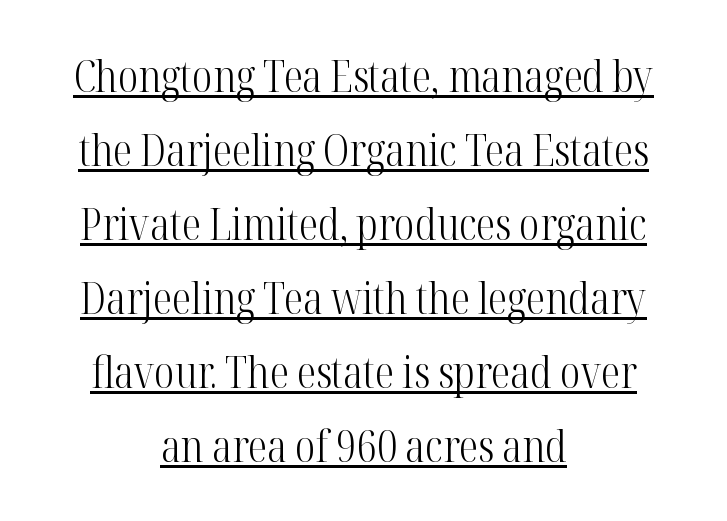
Q: Is the text bold? A: No.
Q: Is the text italic (slanted)? A: No, it is upright.
Q: Is the typeface a serif or a sans-serif typeface? A: Serif.
Q: Is the text underlined? A: Yes.
Q: How is the paragraph aligned? A: Centered.
Q: Is the spacing between letters normal or unusually wide? A: Normal.
Q: Width (condensed, normal, or wide)? A: Condensed.
Q: Stroke contrast? A: High.
Q: x-height? A: Medium.
Q: Monospaced? A: No.
